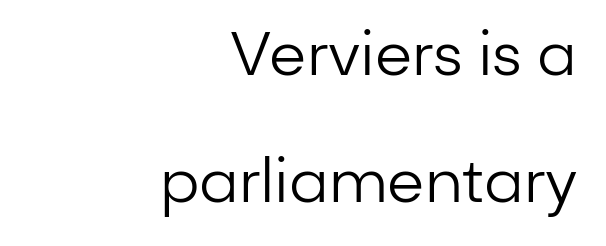
Q: Is the text bold? A: No.
Q: Is the text italic (slanted)? A: No, it is upright.
Q: Is the typeface a serif or a sans-serif typeface? A: Sans-serif.
Q: Is the text underlined? A: No.
Q: How is the paragraph aligned? A: Right-aligned.
Q: Is the spacing between letters normal or unusually wide? A: Normal.
Q: Is the spacing between lines tight, normal or loose? A: Loose.
Q: Width (condensed, normal, or wide)? A: Normal.
Q: Stroke contrast? A: Low.
Q: x-height? A: Medium.
Q: Monospaced? A: No.
